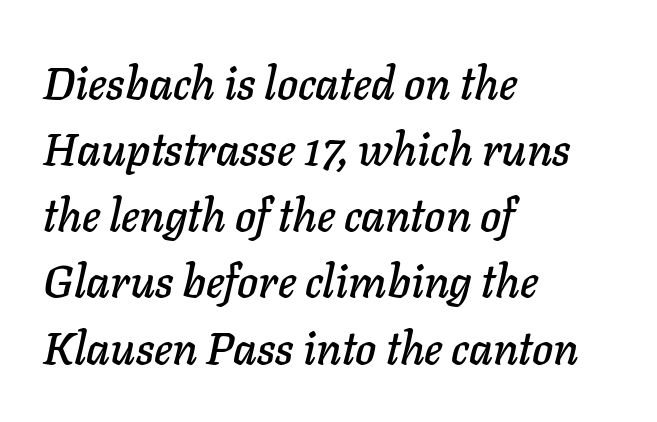
The image shows 45 px text type, italic (leaning right); set left-aligned, normal line spacing (1.47x), normal letter spacing, not underlined; low stroke contrast and a medium x-height.
